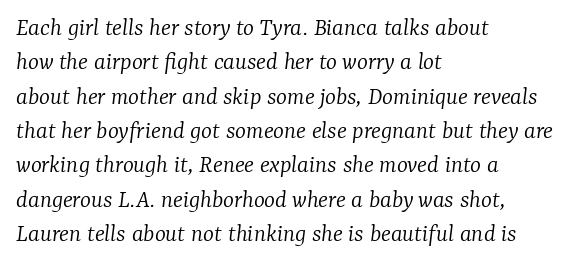
{"italic": "yes", "lean": "right", "slant_degrees": 7, "bold": "no", "underline": "no", "align": "left", "line_spacing": "normal", "line_spacing_ratio": 1.32, "letter_spacing": "normal", "letter_spacing_em": 0.0, "glyph_px": 26}
